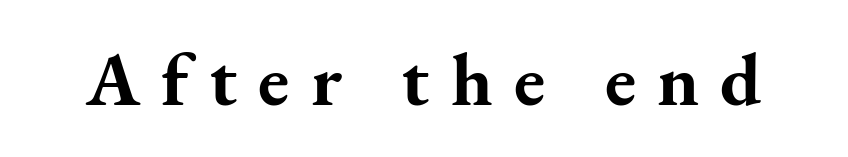
The image shows 75 px bold serif type, upright; set unusually wide letter spacing (+0.28 em), not underlined; medium stroke contrast and a small x-height.
